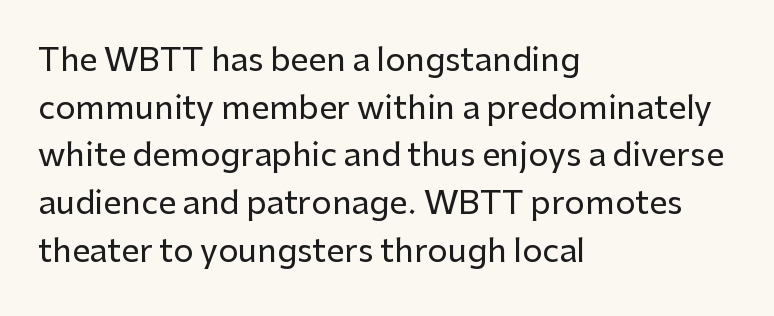
{"serif": "no", "italic": "no", "width": "normal", "stroke_contrast": "low", "x_height": "medium", "monospaced": "no", "underline": "no", "align": "left", "line_spacing": "normal", "line_spacing_ratio": 1.49, "letter_spacing": "normal", "letter_spacing_em": 0.0, "glyph_px": 32}
